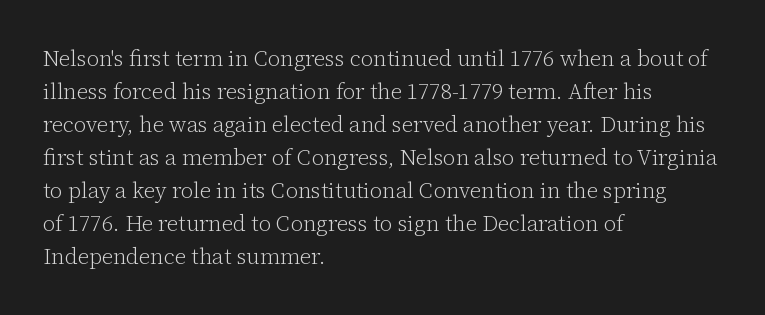
Q: Is the text bold? A: No.
Q: Is the text italic (slanted)? A: No, it is upright.
Q: Is the text underlined? A: No.
Q: How is the paragraph aligned? A: Left-aligned.
Q: Is the spacing between letters normal or unusually wide? A: Normal.
Q: Is the spacing between lines tight, normal or loose? A: Normal.
